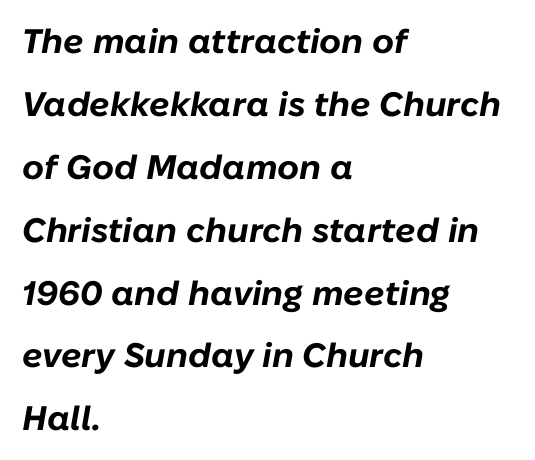
Q: Is the text bold? A: Yes.
Q: Is the text italic (slanted)? A: Yes, it leans right by about 10 degrees.
Q: Is the text underlined? A: No.
Q: How is the paragraph aligned? A: Left-aligned.
Q: Is the spacing between letters normal or unusually wide? A: Normal.
Q: Width (condensed, normal, or wide)? A: Normal.
Q: Stroke contrast? A: Low.
Q: x-height? A: Medium.
Q: Monospaced? A: No.
